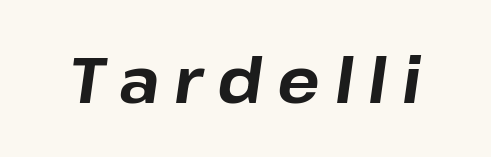
{"italic": "yes", "lean": "right", "slant_degrees": 8, "bold": "yes", "weight": "bold", "width": "normal", "stroke_contrast": "low", "x_height": "medium", "monospaced": "no", "underline": "no", "letter_spacing": "wide", "letter_spacing_em": 0.23, "glyph_px": 63}
